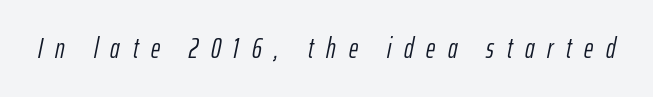
Q: Is the text bold? A: No.
Q: Is the text italic (slanted)? A: Yes, it leans right by about 12 degrees.
Q: Is the text underlined? A: No.
Q: Is the spacing between letters normal or unusually wide? A: Unusually wide.
Q: Width (condensed, normal, or wide)? A: Condensed.
Q: Stroke contrast? A: Low.
Q: x-height? A: Medium.
Q: Monospaced? A: No.
